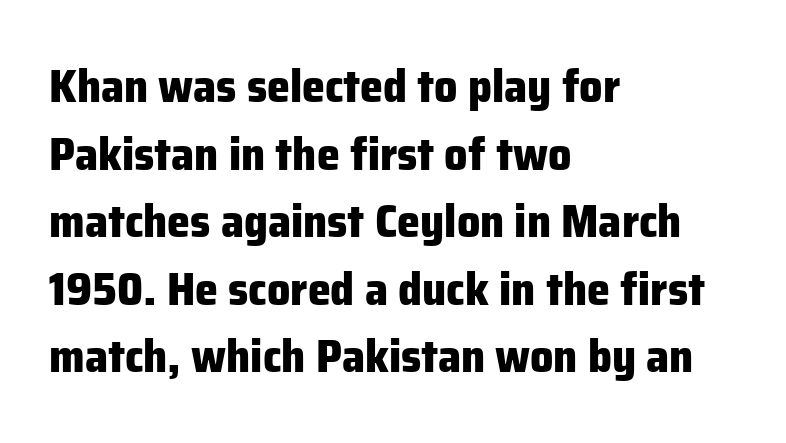
{"serif": "no", "italic": "no", "bold": "yes", "weight": "heavy", "width": "normal", "stroke_contrast": "low", "x_height": "medium", "monospaced": "no", "underline": "no", "align": "left", "line_spacing": "normal", "line_spacing_ratio": 1.47, "letter_spacing": "normal", "letter_spacing_em": 0.0, "glyph_px": 46}
